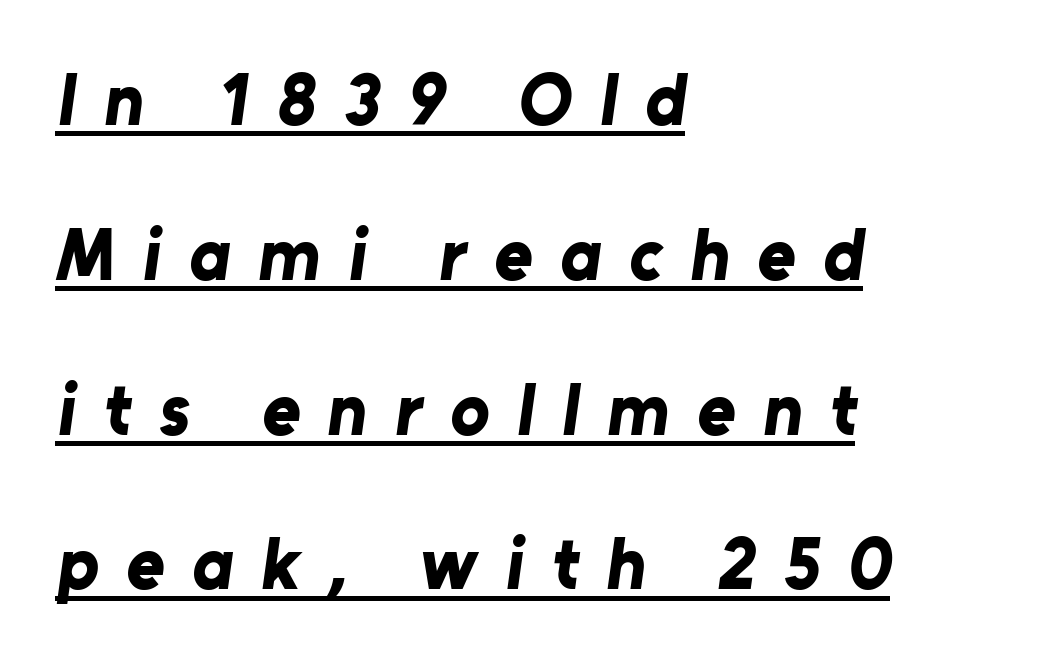
{"serif": "no", "bold": "yes", "weight": "bold", "width": "normal", "stroke_contrast": "low", "x_height": "medium", "monospaced": "no", "underline": "yes", "align": "left", "line_spacing": "loose", "line_spacing_ratio": 2.12, "letter_spacing": "wide", "letter_spacing_em": 0.38, "glyph_px": 73}
